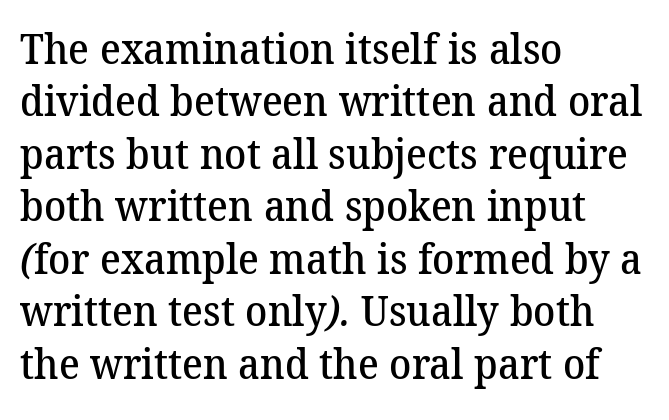
{"serif": "yes", "bold": "semi", "weight": "semibold", "width": "normal", "stroke_contrast": "medium", "x_height": "medium", "monospaced": "no", "underline": "no", "align": "left", "line_spacing": "normal", "line_spacing_ratio": 1.28, "letter_spacing": "normal", "letter_spacing_em": 0.0, "glyph_px": 41}
